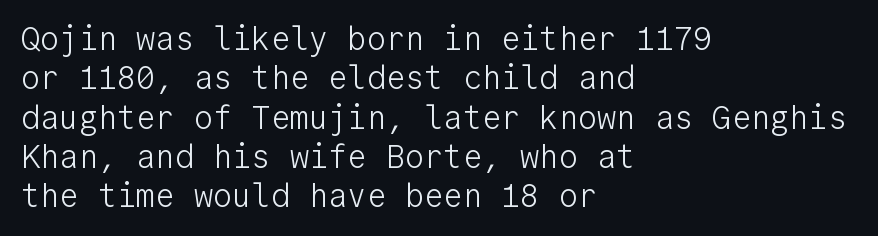
Q: Is the text bold? A: No.
Q: Is the text italic (slanted)? A: No, it is upright.
Q: Is the typeface a serif or a sans-serif typeface? A: Sans-serif.
Q: Is the text underlined? A: No.
Q: How is the paragraph aligned? A: Left-aligned.
Q: Is the spacing between letters normal or unusually wide? A: Normal.
Q: Width (condensed, normal, or wide)? A: Normal.
Q: Stroke contrast? A: Low.
Q: x-height? A: Medium.
Q: Monospaced? A: Yes.
